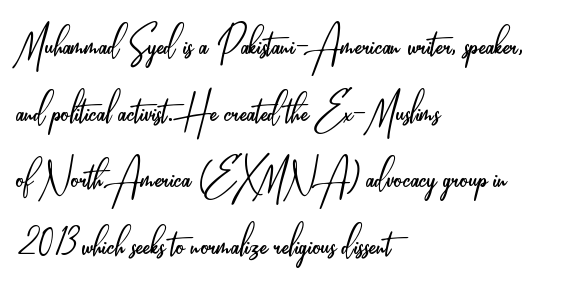
Honestly, the letter spacing is just normal — you wouldn't notice it. Nope, no serifs anywhere on these letters. The line-height multiplier appears to be the usual default. Is the block centered? No — it sits flush against the left margin. Character widths vary here, with narrow letters taking less room than wide ones.
